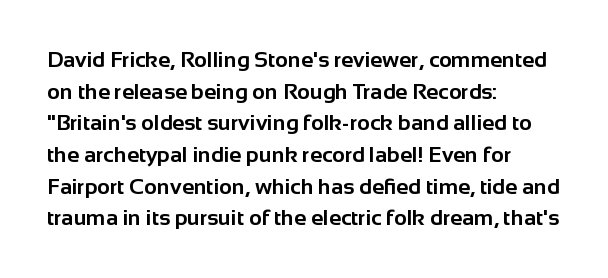
{"italic": "no", "bold": "yes", "underline": "no", "align": "left", "line_spacing": "normal", "line_spacing_ratio": 1.44, "letter_spacing": "normal", "letter_spacing_em": 0.0, "glyph_px": 22}
